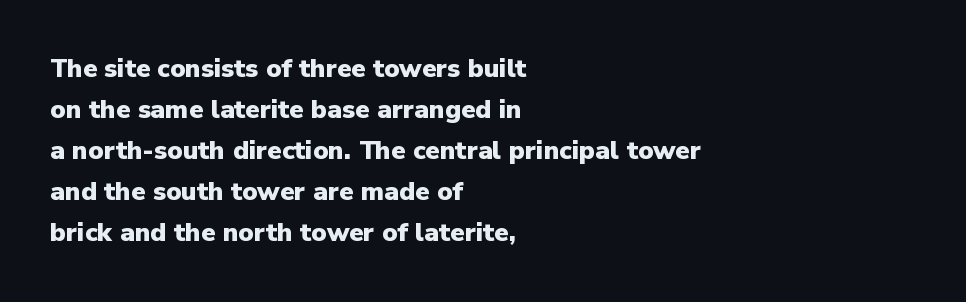
The image shows 26 px bold type, upright; set left-aligned, normal line spacing (1.58x), normal letter spacing, not underlined.
